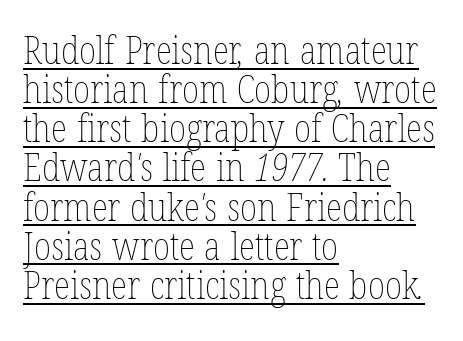
{"bold": "no", "weight": "thin", "width": "condensed", "stroke_contrast": "low", "x_height": "medium", "monospaced": "no", "underline": "yes", "align": "left", "line_spacing": "tight", "line_spacing_ratio": 1.03, "letter_spacing": "normal", "letter_spacing_em": 0.0, "glyph_px": 38}
